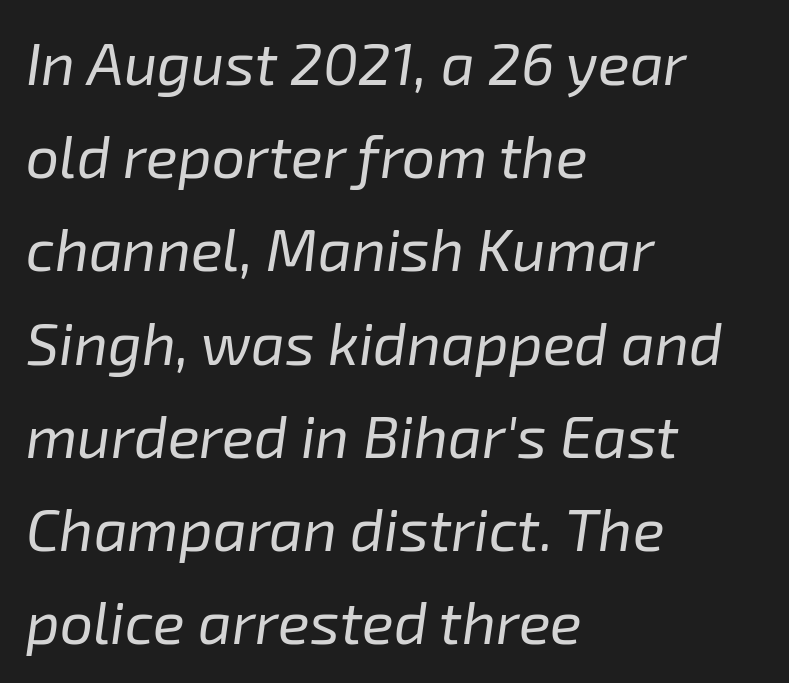
The image shows 59 px regular-weight type, italic (leaning right); set left-aligned, normal line spacing (1.58x), normal letter spacing, not underlined; low stroke contrast and a medium x-height.
